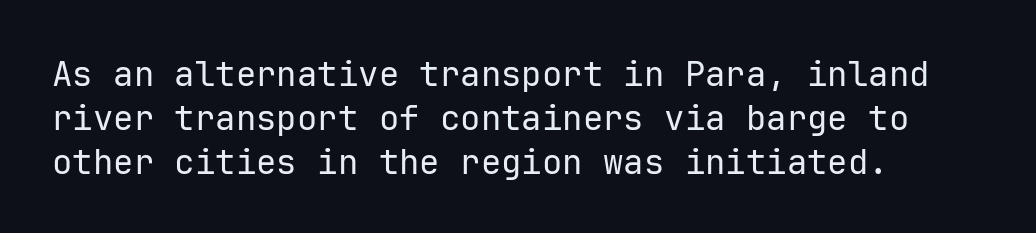
The image shows 34 px regular-weight sans-serif type, upright, monospaced; set left-aligned, normal line spacing (1.29x), normal letter spacing, not underlined; low stroke contrast and a medium x-height.
